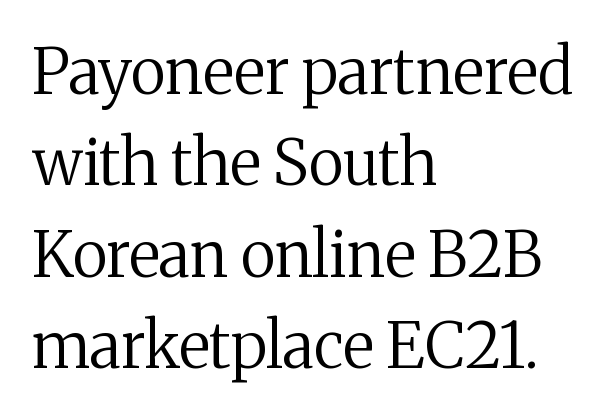
The image shows 63 px regular-weight serif type, upright; set left-aligned, normal line spacing (1.45x), normal letter spacing, not underlined; medium stroke contrast and a medium x-height.
